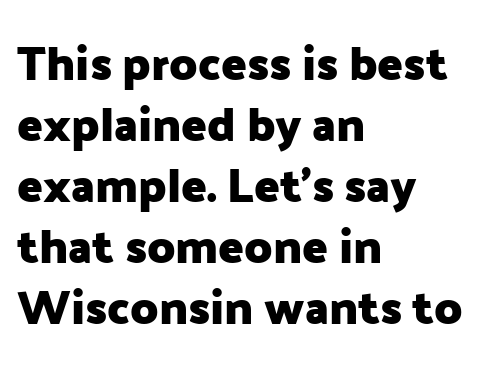
{"serif": "no", "italic": "no", "bold": "yes", "weight": "heavy", "width": "normal", "stroke_contrast": "low", "x_height": "medium", "monospaced": "no", "underline": "no", "align": "left", "line_spacing": "normal", "line_spacing_ratio": 1.3, "letter_spacing": "normal", "letter_spacing_em": 0.0, "glyph_px": 47}
